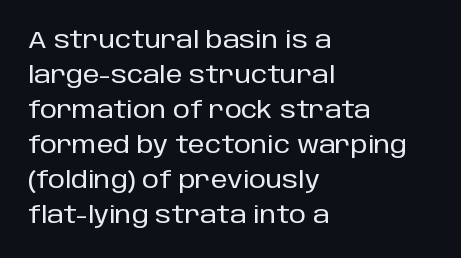
{"italic": "no", "underline": "no", "align": "left", "line_spacing": "normal", "line_spacing_ratio": 1.46, "letter_spacing": "normal", "letter_spacing_em": 0.0, "glyph_px": 24}
